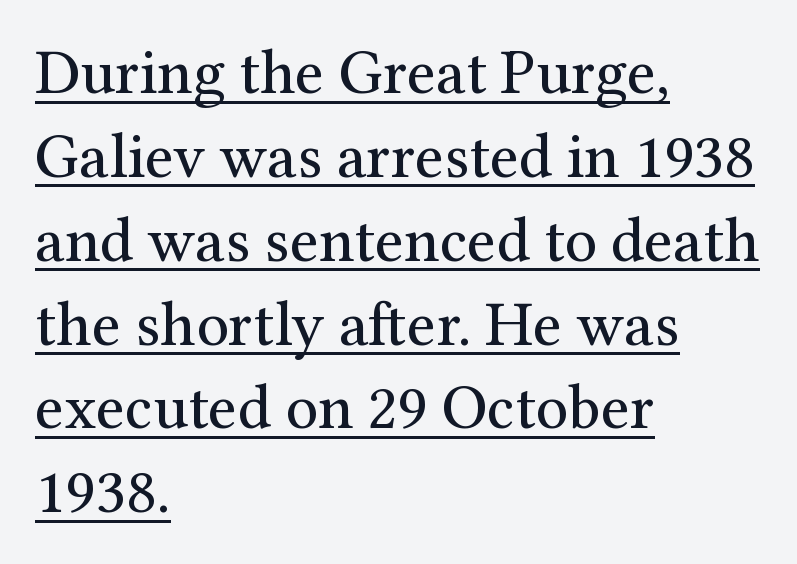
Q: Is the text bold? A: No.
Q: Is the text italic (slanted)? A: No, it is upright.
Q: Is the typeface a serif or a sans-serif typeface? A: Serif.
Q: Is the text underlined? A: Yes.
Q: How is the paragraph aligned? A: Left-aligned.
Q: Is the spacing between letters normal or unusually wide? A: Normal.
Q: Is the spacing between lines tight, normal or loose? A: Normal.
Q: Width (condensed, normal, or wide)? A: Normal.
Q: Stroke contrast? A: Medium.
Q: x-height? A: Medium.
Q: Monospaced? A: No.
